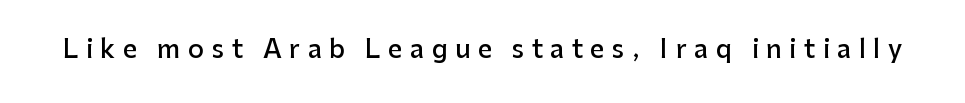
Q: Is the text bold? A: Semi-bold.
Q: Is the text italic (slanted)? A: No, it is upright.
Q: Is the text underlined? A: No.
Q: Is the spacing between letters normal or unusually wide? A: Unusually wide.
